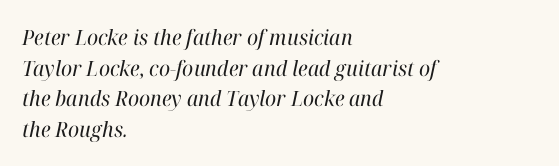
The image shows 21 px text type, italic (leaning right); set left-aligned, normal line spacing (1.46x), normal letter spacing, not underlined.
